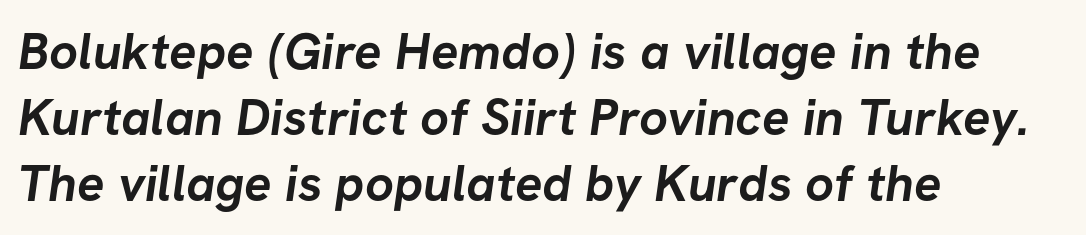
{"serif": "no", "bold": "yes", "weight": "semibold", "width": "normal", "stroke_contrast": "low", "x_height": "medium", "monospaced": "no", "underline": "no", "align": "left", "line_spacing": "normal", "line_spacing_ratio": 1.29, "letter_spacing": "normal", "letter_spacing_em": 0.0, "glyph_px": 51}
